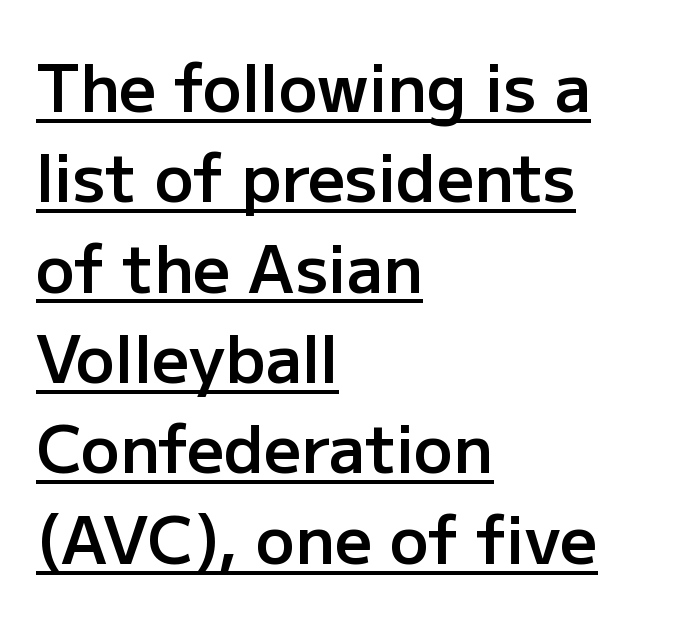
Caption: multi-line text, flush left, ragged right. Nope, no serifs anywhere on these letters. The strokes are fattened partway — semibold, not bold. The type is set solid horizontally, with unmodified tracking. Do the characters align in a grid? No, the font is proportional. Regarding leading, the lines here are spaced in the standard way.
